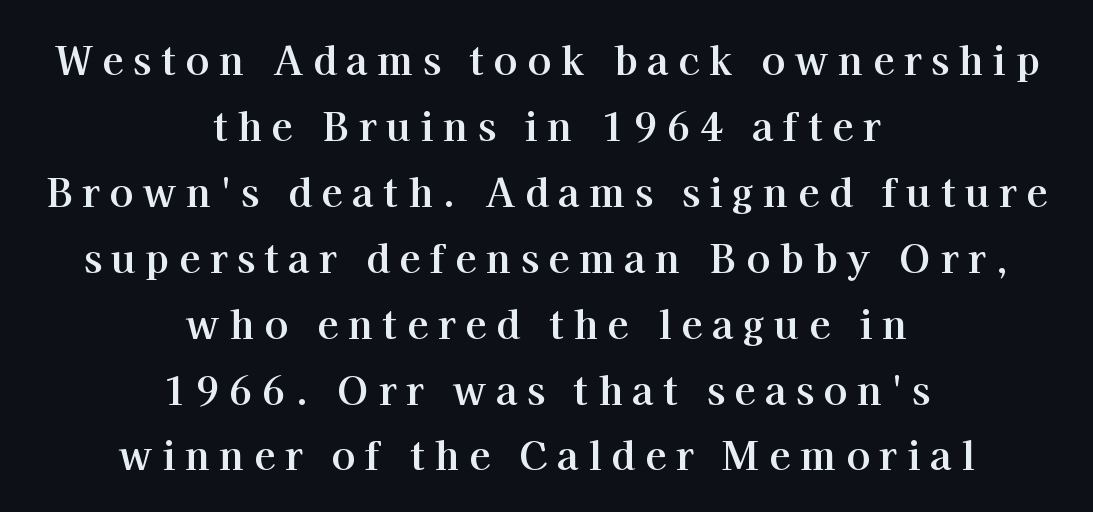
Q: Is the text bold? A: Yes.
Q: Is the text italic (slanted)? A: No, it is upright.
Q: Is the typeface a serif or a sans-serif typeface? A: Serif.
Q: Is the text underlined? A: No.
Q: How is the paragraph aligned? A: Centered.
Q: Is the spacing between letters normal or unusually wide? A: Unusually wide.
Q: Is the spacing between lines tight, normal or loose? A: Normal.
Q: Width (condensed, normal, or wide)? A: Normal.
Q: Stroke contrast? A: High.
Q: x-height? A: Medium.
Q: Monospaced? A: No.
